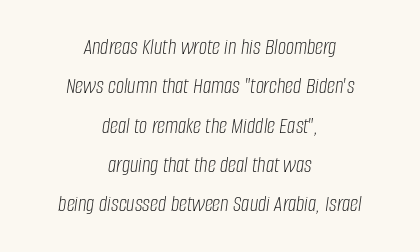
The image shows 23 px text type, italic (leaning right); set centered, line spacing 1.71x, normal letter spacing, not underlined.
